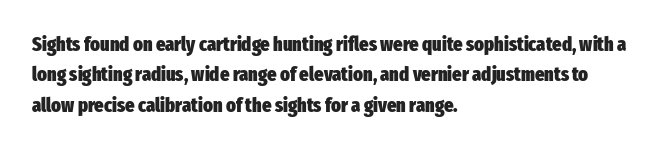
Q: Is the text bold? A: Yes.
Q: Is the text italic (slanted)? A: No, it is upright.
Q: Is the text underlined? A: No.
Q: How is the paragraph aligned? A: Left-aligned.
Q: Is the spacing between letters normal or unusually wide? A: Normal.
Q: Is the spacing between lines tight, normal or loose? A: Normal.
